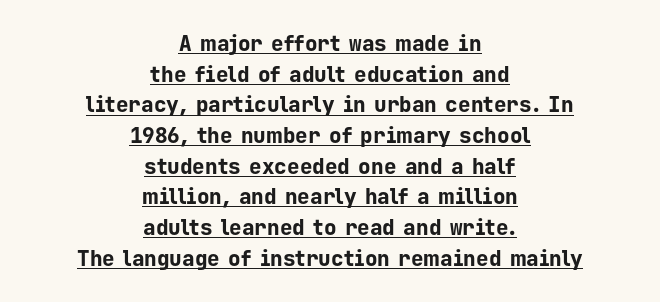
{"italic": "no", "bold": "yes", "underline": "yes", "align": "center", "line_spacing": "normal", "line_spacing_ratio": 1.46, "letter_spacing": "normal", "letter_spacing_em": 0.0, "glyph_px": 21}
